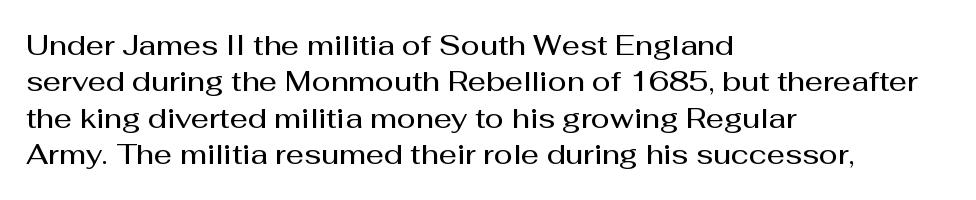
The image shows 28 px semibold sans-serif type, upright; set left-aligned, normal line spacing (1.3x), normal letter spacing, not underlined; medium stroke contrast and a medium x-height.
